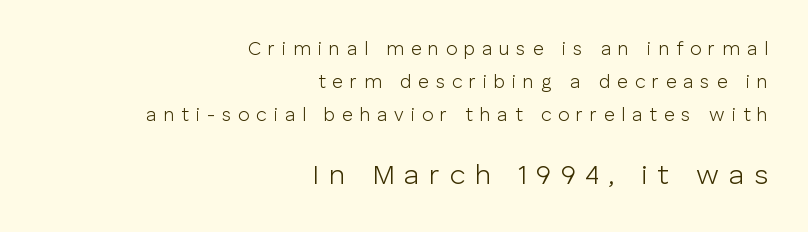
Q: Is the text bold? A: No.
Q: Is the text italic (slanted)? A: No, it is upright.
Q: Is the typeface a serif or a sans-serif typeface? A: Sans-serif.
Q: Is the text underlined? A: No.
Q: How is the paragraph aligned? A: Right-aligned.
Q: Is the spacing between letters normal or unusually wide? A: Unusually wide.
Q: Which block of text is set in a larger size, the first (top) or the second (bottom)? A: The second (bottom) one.
Q: Width (condensed, normal, or wide)? A: Normal.
Q: Stroke contrast? A: Low.
Q: x-height? A: Medium.
Q: Monospaced? A: No.
